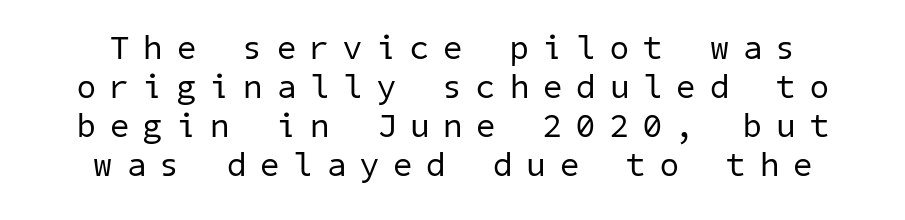
Q: Is the text bold? A: No.
Q: Is the typeface a serif or a sans-serif typeface? A: Sans-serif.
Q: Is the text underlined? A: No.
Q: Is the spacing between letters normal or unusually wide? A: Unusually wide.
Q: Is the spacing between lines tight, normal or loose? A: Tight.
Q: Width (condensed, normal, or wide)? A: Normal.
Q: Stroke contrast? A: Low.
Q: x-height? A: Medium.
